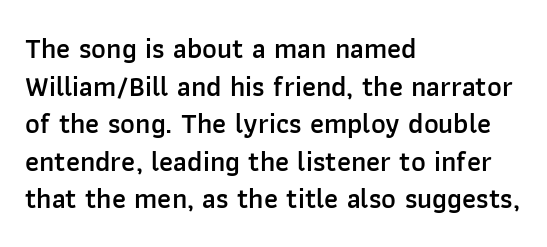
The image shows 28 px semibold sans-serif type, upright; set left-aligned, normal line spacing (1.34x), normal letter spacing, not underlined; low stroke contrast and a medium x-height.
